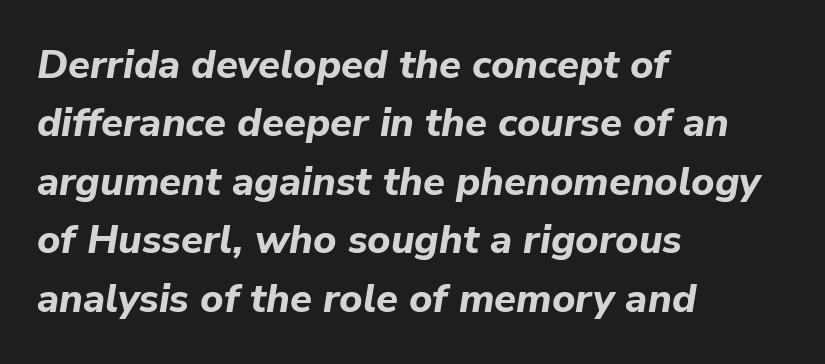
The image shows 40 px bold type, italic (leaning right); set left-aligned, normal line spacing (1.46x), normal letter spacing, not underlined; low stroke contrast and a medium x-height.
